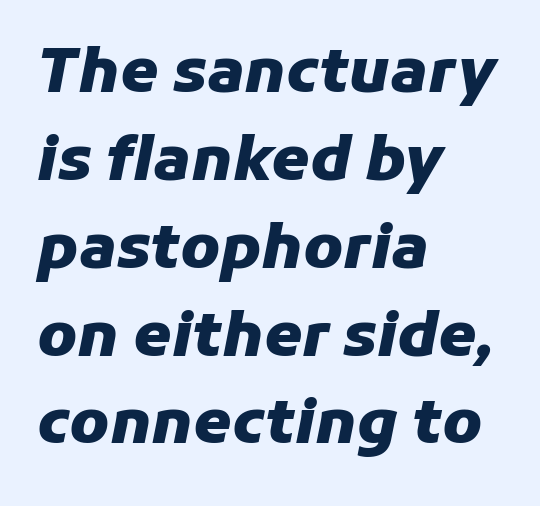
{"italic": "yes", "lean": "right", "slant_degrees": 11, "bold": "yes", "weight": "heavy", "width": "normal", "stroke_contrast": "low", "x_height": "medium", "monospaced": "no", "underline": "no", "align": "left", "line_spacing": "normal", "line_spacing_ratio": 1.44, "letter_spacing": "normal", "letter_spacing_em": 0.0, "glyph_px": 61}
